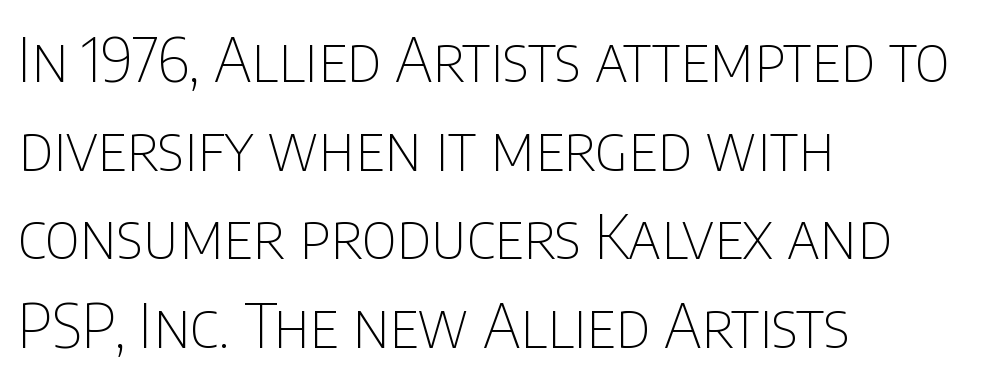
Q: Is the text bold? A: No.
Q: Is the text italic (slanted)? A: No, it is upright.
Q: Is the typeface a serif or a sans-serif typeface? A: Sans-serif.
Q: Is the text underlined? A: No.
Q: How is the paragraph aligned? A: Left-aligned.
Q: Is the spacing between letters normal or unusually wide? A: Normal.
Q: Is the spacing between lines tight, normal or loose? A: Normal.
Q: Width (condensed, normal, or wide)? A: Condensed.
Q: Stroke contrast? A: Low.
Q: x-height? A: Large.
Q: Monospaced? A: No.
